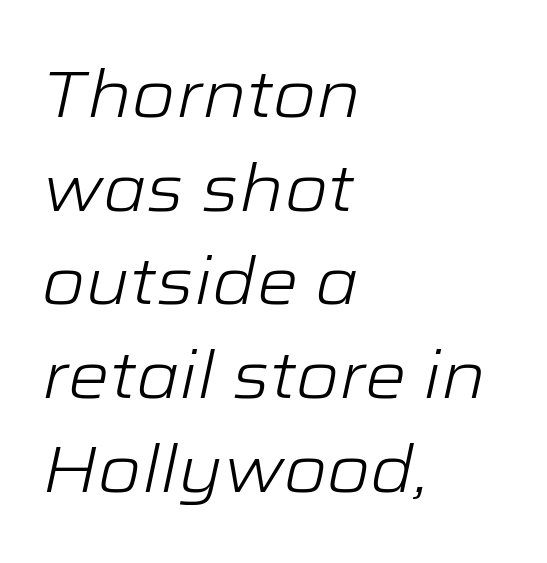
Q: Is the text bold? A: No.
Q: Is the text italic (slanted)? A: Yes, it leans right by about 12 degrees.
Q: Is the text underlined? A: No.
Q: How is the paragraph aligned? A: Left-aligned.
Q: Is the spacing between letters normal or unusually wide? A: Normal.
Q: Is the spacing between lines tight, normal or loose? A: Normal.
Q: Width (condensed, normal, or wide)? A: Wide.
Q: Stroke contrast? A: Low.
Q: x-height? A: Medium.
Q: Monospaced? A: No.
